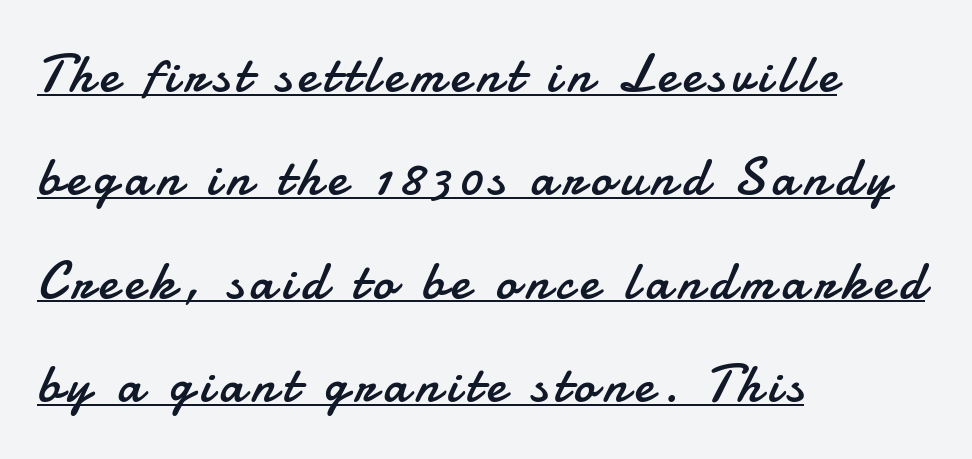
{"serif": "no", "bold": "no", "weight": "regular", "width": "normal", "stroke_contrast": "low", "x_height": "small", "monospaced": "no", "underline": "yes", "align": "left", "line_spacing": "loose", "line_spacing_ratio": 1.95, "glyph_px": 53}
